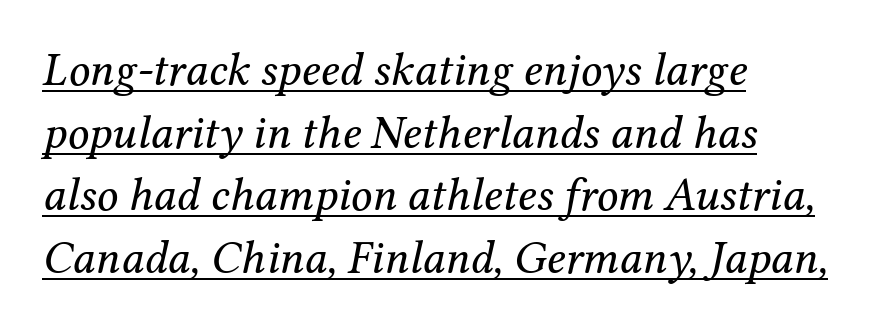
{"serif": "yes", "italic": "yes", "lean": "right", "slant_degrees": 12, "bold": "no", "weight": "regular", "width": "normal", "stroke_contrast": "medium", "x_height": "medium", "monospaced": "no", "underline": "yes", "align": "left", "line_spacing": "normal", "line_spacing_ratio": 1.33, "letter_spacing": "normal", "letter_spacing_em": 0.0, "glyph_px": 47}
